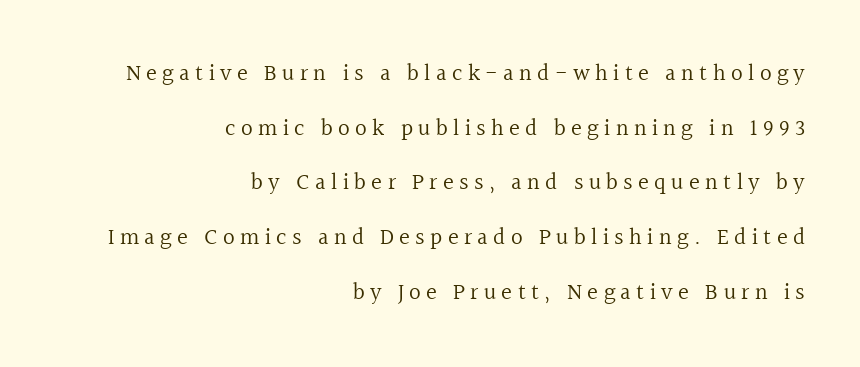
The image shows 23 px text type, upright; set right-aligned, loose line spacing (2.38x), unusually wide letter spacing (+0.23 em), not underlined.
